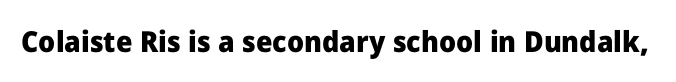
{"serif": "no", "italic": "no", "bold": "yes", "weight": "heavy", "width": "normal", "stroke_contrast": "low", "x_height": "medium", "monospaced": "no", "underline": "no", "letter_spacing": "normal", "letter_spacing_em": 0.0, "glyph_px": 29}
